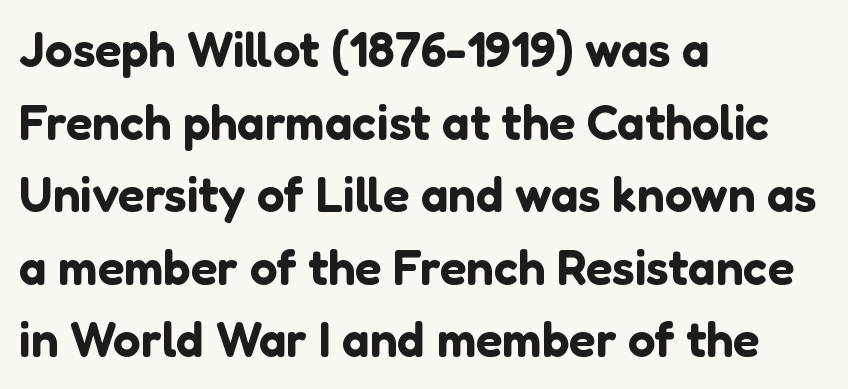
The image shows 49 px sans-serif type, upright; set left-aligned, normal line spacing (1.48x), normal letter spacing, not underlined; low stroke contrast and a medium x-height.
